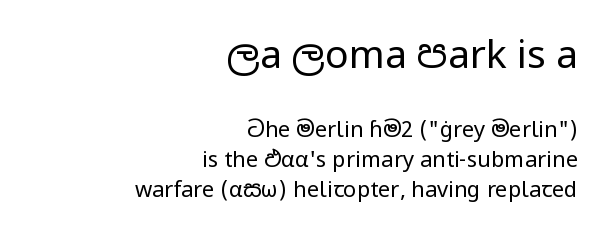
The zone under the glyphs is completely vacant. Stroke thickness stays within the range of a standard reading face or lighter. This sample uses an upright cut, with every glyph sitting square on the baseline. Right-aligned paragraph, ragged on the left. Character size in the leading block exceeds that of the trailing block. Is this a fixed-width face? No — the glyphs have proportional, varying widths.
